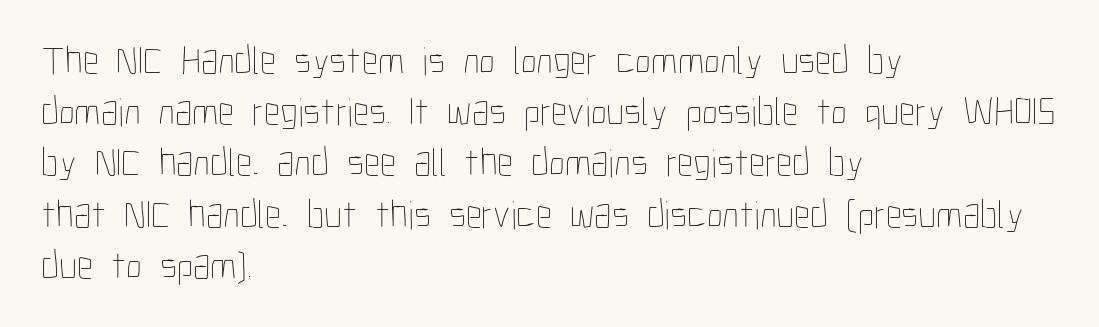
The zone under the glyphs is completely vacant. The lettering holds an erect, upright posture throughout. Line starts are locked; line ends wander. Spacing between characters is what you'd get straight out of the box. Is the type heavy? It reads as light-to-regular instead.
